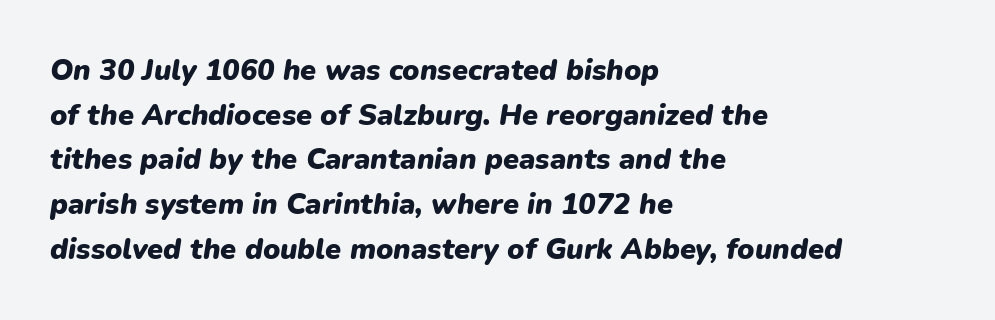
The image shows 29 px heavy type, italic (leaning right); set left-aligned, normal line spacing (1.54x), normal letter spacing, not underlined; low stroke contrast and a medium x-height.
